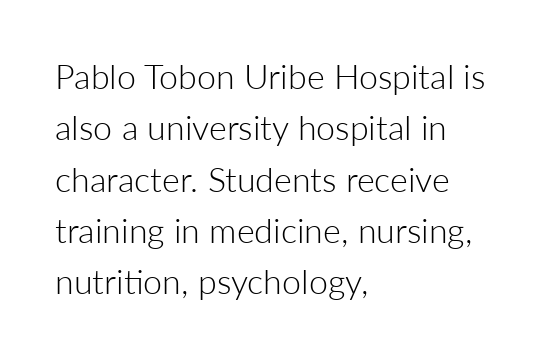
How would I describe the line gaps? Plain and ordinary. Words float on clear page, feet unadorned. On a weight scale, this lands at 450 or below. The rag falls on the right side of this text block. Serif or sans? Sans — the stroke terminals are bare. Tracking here is standard; glyphs follow each other at the usual distance.
